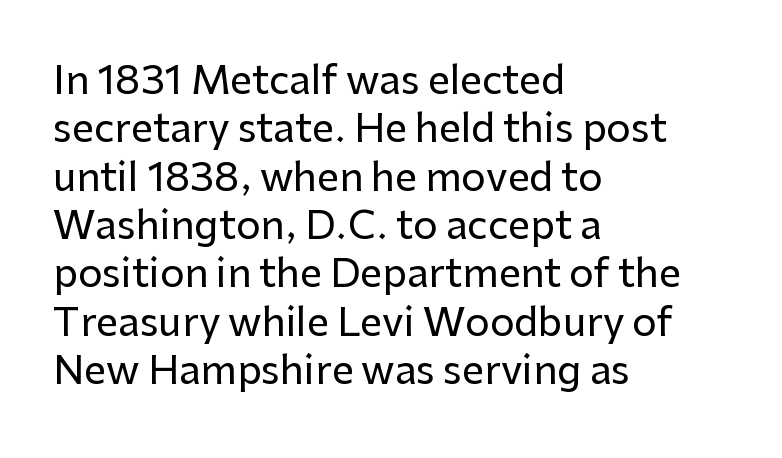
The image shows 39 px sans-serif type, upright; set left-aligned, line spacing 1.24x, normal letter spacing, not underlined; low stroke contrast and a medium x-height.
